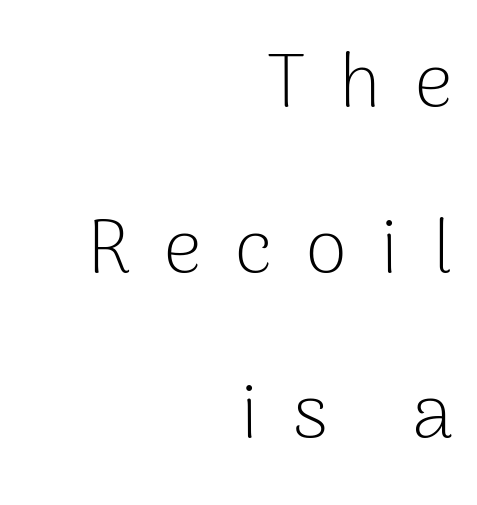
Characters remain perfectly vertical along every line. Horizontal bands of white between lines are thick stripes. The passage shown is typeset with a sans-serif family. These lines are set flush right with a ragged left edge.
